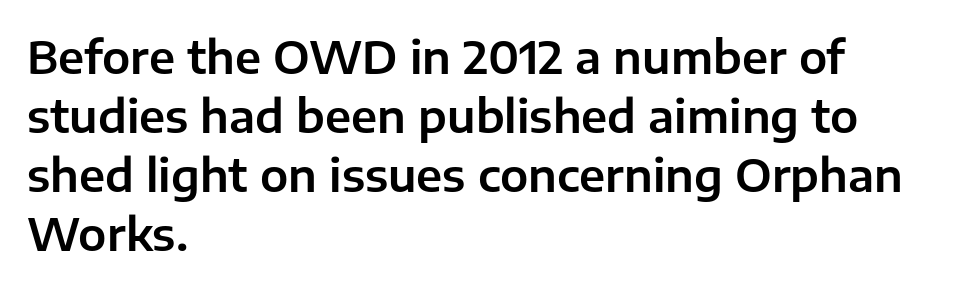
Q: Is the text italic (slanted)? A: No, it is upright.
Q: Is the typeface a serif or a sans-serif typeface? A: Sans-serif.
Q: Is the text underlined? A: No.
Q: How is the paragraph aligned? A: Left-aligned.
Q: Is the spacing between letters normal or unusually wide? A: Normal.
Q: Is the spacing between lines tight, normal or loose? A: Normal.
Q: Width (condensed, normal, or wide)? A: Normal.
Q: Stroke contrast? A: Low.
Q: x-height? A: Medium.
Q: Monospaced? A: No.
